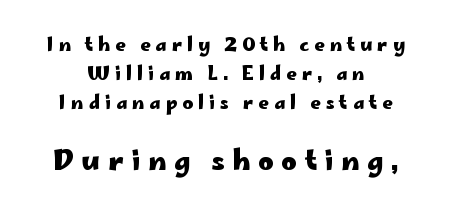
The image shows 27 px bold type, upright; set normal line spacing (1.61x), unusually wide letter spacing (+0.28 em), not underlined; the second (bottom) block is 1.5x larger.
